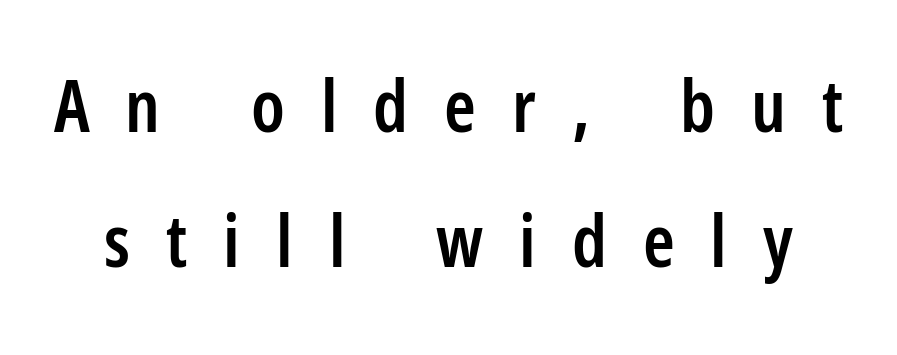
{"serif": "no", "italic": "no", "bold": "semi", "weight": "semibold", "width": "condensed", "stroke_contrast": "low", "x_height": "medium", "monospaced": "no", "underline": "no", "line_spacing_ratio": 1.88, "letter_spacing": "wide", "letter_spacing_em": 0.5, "glyph_px": 72}
